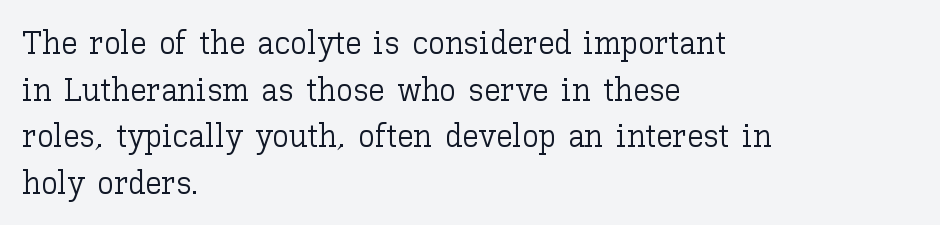
The image shows 33 px light type, upright; set left-aligned, normal line spacing (1.41x), normal letter spacing, not underlined; low stroke contrast and a medium x-height.
